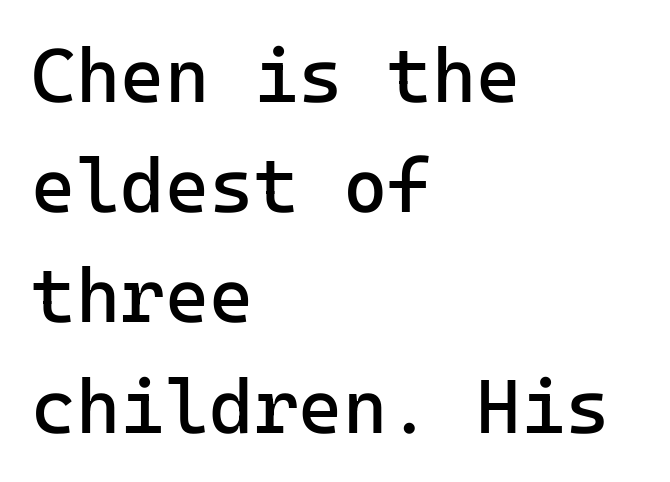
{"serif": "no", "italic": "no", "bold": "no", "weight": "regular", "width": "normal", "stroke_contrast": "low", "x_height": "medium", "underline": "no", "align": "left", "line_spacing": "normal", "line_spacing_ratio": 1.45, "letter_spacing": "normal", "letter_spacing_em": 0.0, "glyph_px": 76}
